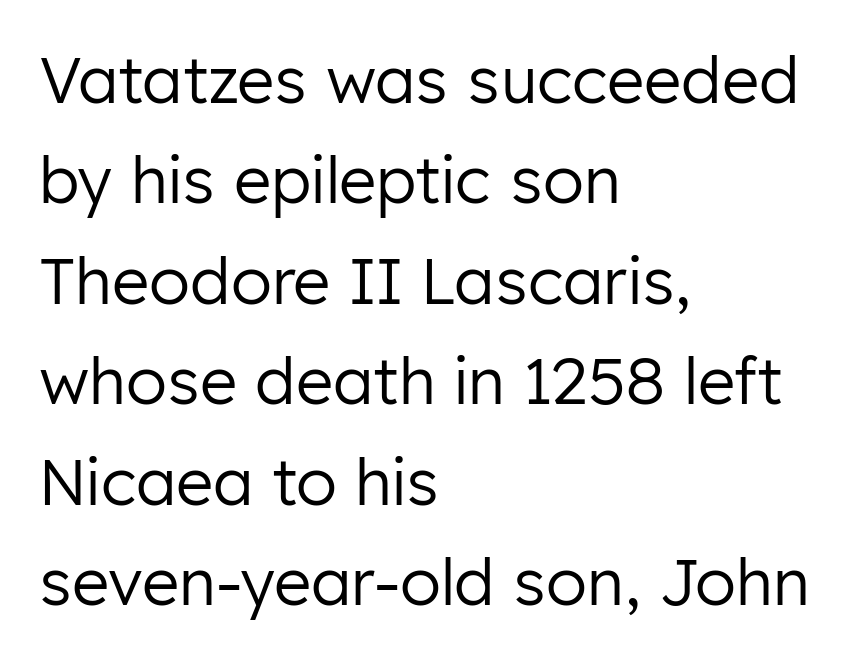
Reading down the block, your eye returns to a fixed left position each line. Does extra space separate the letters? No, they use regular spacing. Nope, not italic — everything's standing straight. The lines sit at an ordinary, default distance from one another. The designer went with a sans here, leaving each stem footless. Heft: none added — not bold.
